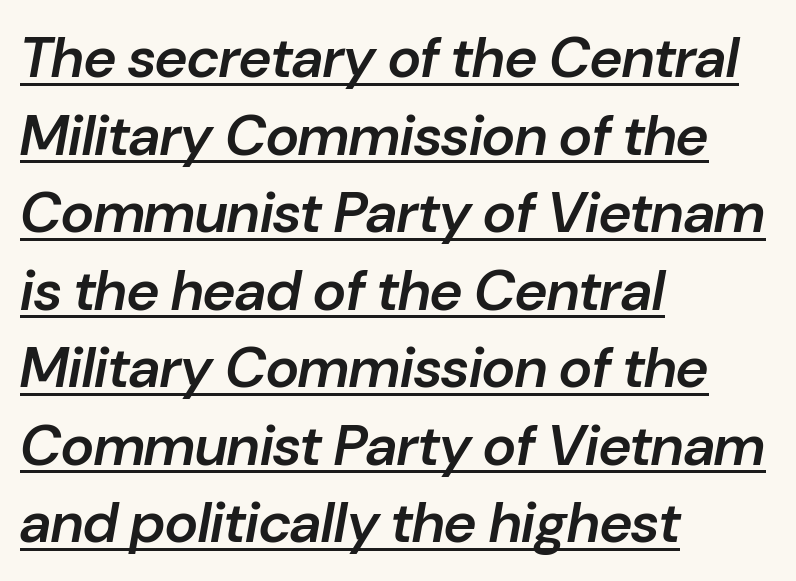
Q: Is the text bold? A: Semi-bold.
Q: Is the text italic (slanted)? A: Yes, it leans right by about 10 degrees.
Q: Is the text underlined? A: Yes.
Q: How is the paragraph aligned? A: Left-aligned.
Q: Is the spacing between letters normal or unusually wide? A: Normal.
Q: Is the spacing between lines tight, normal or loose? A: Normal.
Q: Width (condensed, normal, or wide)? A: Normal.
Q: Stroke contrast? A: Low.
Q: x-height? A: Medium.
Q: Monospaced? A: No.
